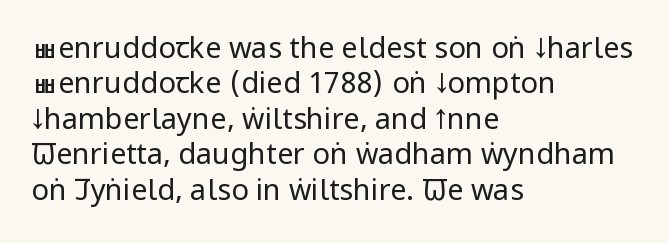
{"serif": "no", "italic": "no", "bold": "no", "weight": "regular", "width": "condensed", "stroke_contrast": "low", "x_height": "large", "monospaced": "no", "underline": "no", "align": "left", "line_spacing_ratio": 1.22, "letter_spacing": "normal", "letter_spacing_em": 0.0, "glyph_px": 29}
